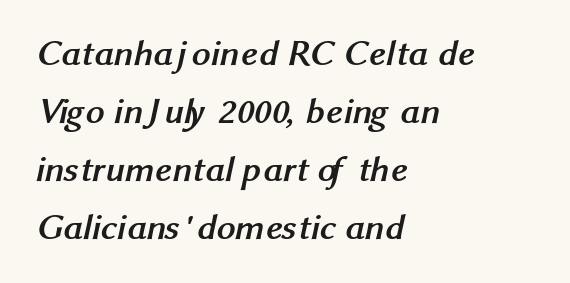
The image shows 37 px semibold sans-serif type; set left-aligned, normal line spacing (1.57x), normal letter spacing, not underlined; medium stroke contrast and a medium x-height.
